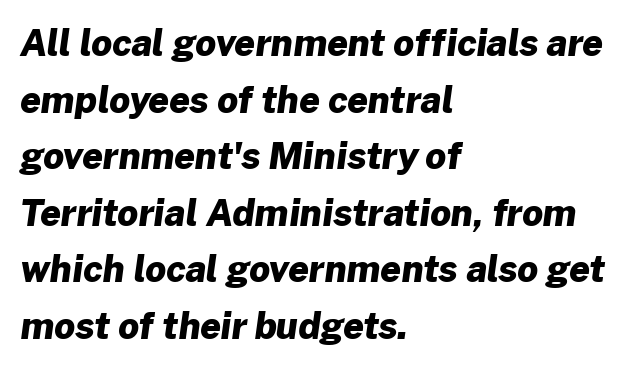
Compared with an ordinary text face, these strokes are far heavier — a full bold. A typesetter would call this proportional, since set widths differ per character. Decoration check: the copy has no underline. Look at the bottom of the vertical strokes: they stop flat, with no serifs.
